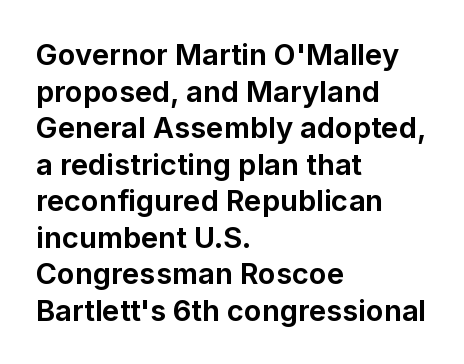
The face used here is proportionally spaced, like ordinary book or web type. Letters rest on an invisible, unmarked baseline. Does the weight exceed regular? Yes, all the way to bold. Are there feet on the stems? There aren't — it's a sans. Is the letter spacing exaggerated? No — it looks like the ordinary default.
